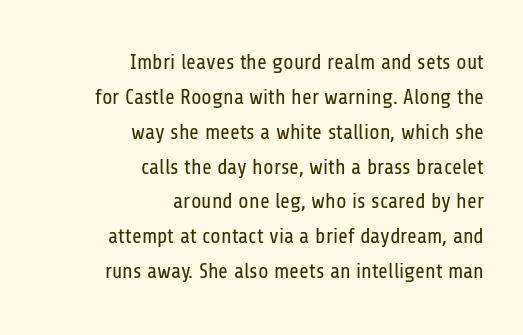
The image shows 21 px text type, upright; set right-aligned, normal line spacing (1.66x), normal letter spacing, not underlined.
